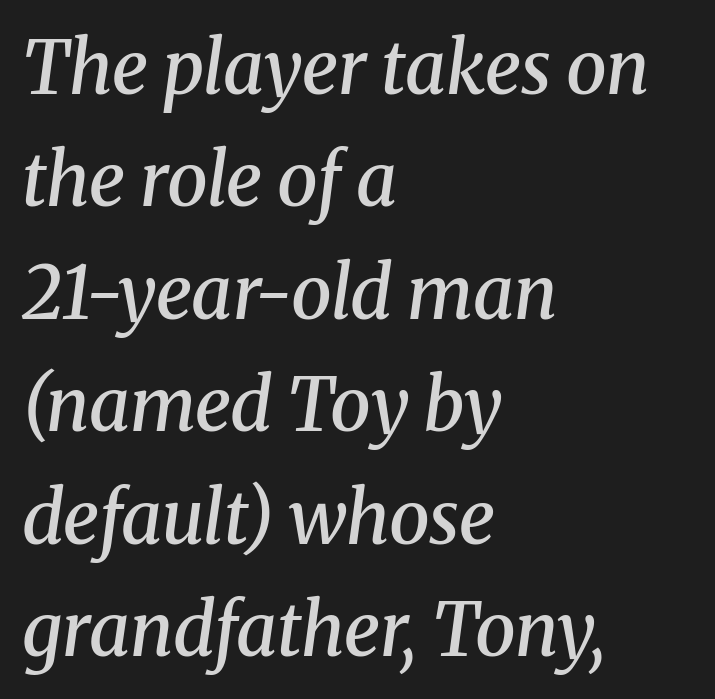
Q: Is the text bold? A: Semi-bold.
Q: Is the text italic (slanted)? A: Yes, it leans right by about 8 degrees.
Q: Is the typeface a serif or a sans-serif typeface? A: Serif.
Q: Is the text underlined? A: No.
Q: How is the paragraph aligned? A: Left-aligned.
Q: Is the spacing between letters normal or unusually wide? A: Normal.
Q: Is the spacing between lines tight, normal or loose? A: Normal.
Q: Width (condensed, normal, or wide)? A: Normal.
Q: Stroke contrast? A: Medium.
Q: x-height? A: Medium.
Q: Monospaced? A: No.
